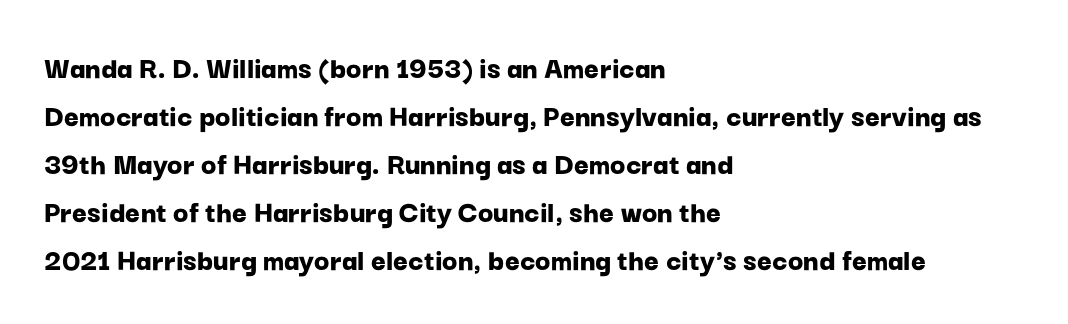
{"serif": "no", "italic": "no", "bold": "yes", "weight": "bold", "width": "normal", "stroke_contrast": "low", "x_height": "medium", "monospaced": "no", "underline": "no", "align": "left", "line_spacing": "normal", "line_spacing_ratio": 1.5, "letter_spacing": "normal", "letter_spacing_em": 0.0, "glyph_px": 32}
